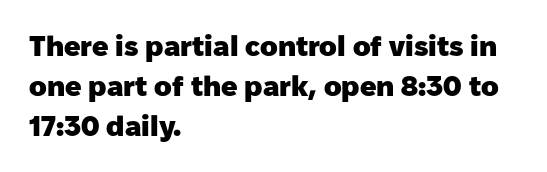
{"serif": "no", "italic": "no", "bold": "yes", "weight": "heavy", "width": "normal", "stroke_contrast": "low", "x_height": "medium", "monospaced": "no", "underline": "no", "align": "left", "line_spacing": "normal", "line_spacing_ratio": 1.38, "letter_spacing": "normal", "letter_spacing_em": 0.0, "glyph_px": 29}
